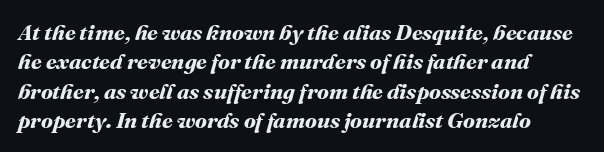
Q: Is the text bold? A: Yes.
Q: Is the text underlined? A: No.
Q: Is the spacing between letters normal or unusually wide? A: Normal.
Q: Is the spacing between lines tight, normal or loose? A: Normal.
